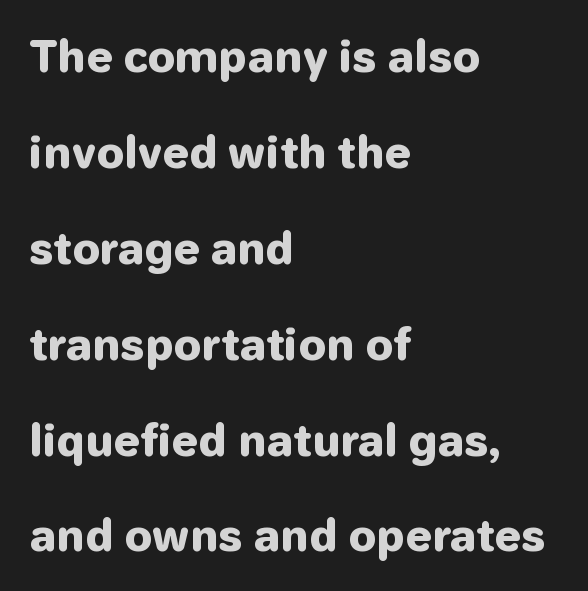
Loosely led — the rows are spread out. Visually the block forms a straight wall on the left and a jagged coastline on the right. The letters carry no serifs — their stems end cleanly without finishing strokes. Spacing between characters is what you'd get straight out of the box. The strip under each line holds only bare page.
